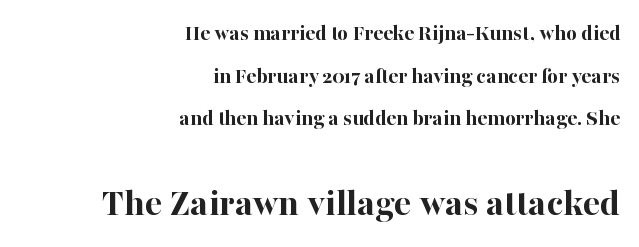
Q: Is the text bold? A: Yes.
Q: Is the text italic (slanted)? A: No, it is upright.
Q: Is the typeface a serif or a sans-serif typeface? A: Serif.
Q: Is the text underlined? A: No.
Q: How is the paragraph aligned? A: Right-aligned.
Q: Is the spacing between letters normal or unusually wide? A: Normal.
Q: Which block of text is set in a larger size, the first (top) or the second (bottom)? A: The second (bottom) one.
Q: Width (condensed, normal, or wide)? A: Normal.
Q: Stroke contrast? A: High.
Q: x-height? A: Medium.
Q: Monospaced? A: No.
